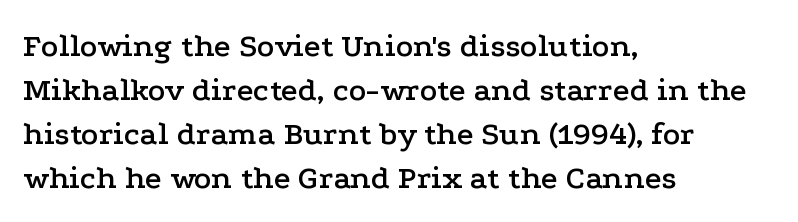
The space between consecutive lines is moderate. In terms of letterform style, serifs are clearly present. The passage shown is typed in a proportional face where columns would drift. Does the lettering tilt? It doesn't — this is upright. Nothing unusual about the tracking: characters are spaced as the font intends.
